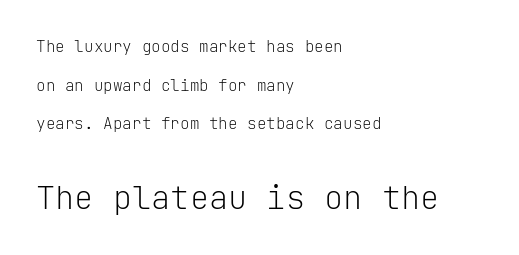
{"serif": "no", "italic": "no", "bold": "no", "weight": "light", "width": "normal", "stroke_contrast": "low", "x_height": "medium", "monospaced": "yes", "underline": "no", "align": "left", "line_spacing": "loose", "line_spacing_ratio": 2.41, "letter_spacing": "normal", "letter_spacing_em": 0.0, "larger_block": "second", "size_ratio": 2.0, "glyph_px": 32}
